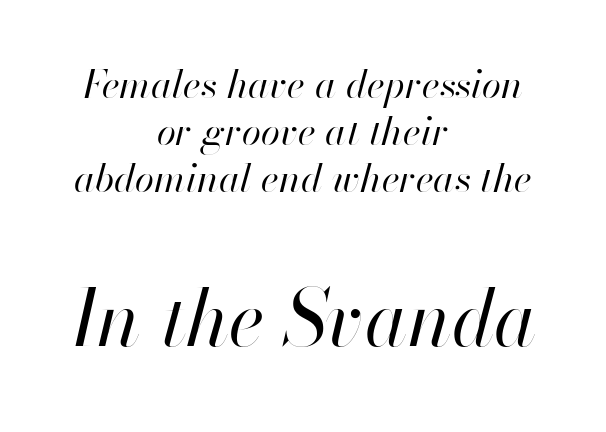
{"italic": "yes", "lean": "right", "slant_degrees": 13, "bold": "no", "weight": "regular", "width": "normal", "stroke_contrast": "high", "x_height": "small", "monospaced": "no", "underline": "no", "align": "center", "line_spacing_ratio": 1.21, "letter_spacing": "normal", "letter_spacing_em": 0.0, "larger_block": "second", "size_ratio": 2.0, "glyph_px": 78}
